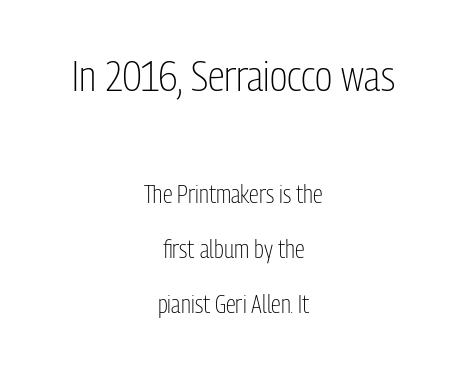
Q: Is the text bold? A: No.
Q: Is the text italic (slanted)? A: No, it is upright.
Q: Is the typeface a serif or a sans-serif typeface? A: Sans-serif.
Q: Is the text underlined? A: No.
Q: How is the paragraph aligned? A: Centered.
Q: Is the spacing between letters normal or unusually wide? A: Normal.
Q: Is the spacing between lines tight, normal or loose? A: Loose.
Q: Which block of text is set in a larger size, the first (top) or the second (bottom)? A: The first (top) one.
Q: Width (condensed, normal, or wide)? A: Condensed.
Q: Stroke contrast? A: Low.
Q: x-height? A: Medium.
Q: Monospaced? A: No.
